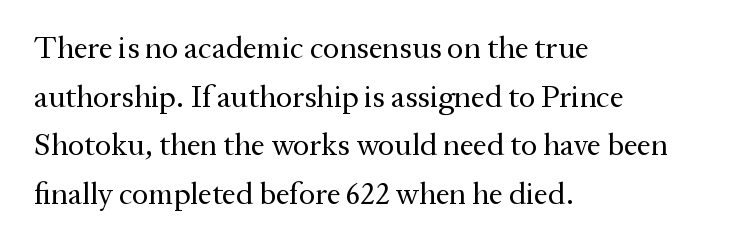
Nobody drew a line under any word here. The strokes carry an ordinary text weight at most. This is serif lettering, the kind often seen in printed books. How would I describe the line gaps? Plain and ordinary.
